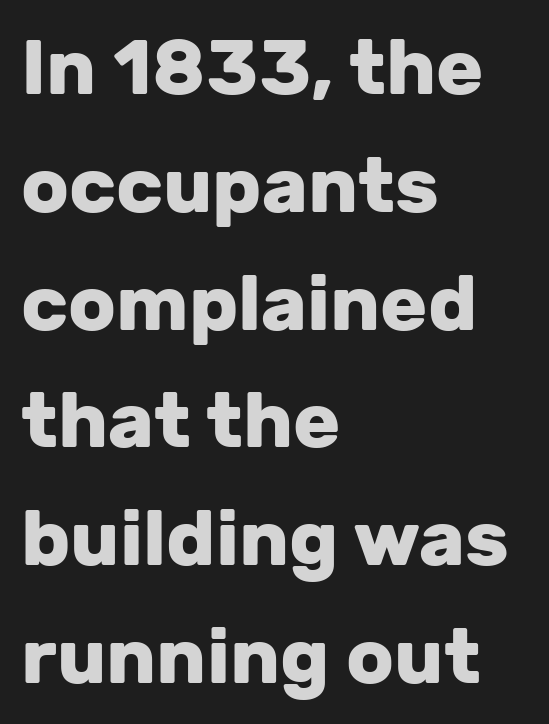
{"serif": "no", "italic": "no", "bold": "yes", "weight": "heavy", "width": "normal", "stroke_contrast": "low", "x_height": "medium", "monospaced": "no", "underline": "no", "align": "left", "line_spacing": "normal", "line_spacing_ratio": 1.51, "letter_spacing": "normal", "letter_spacing_em": 0.0, "glyph_px": 78}
